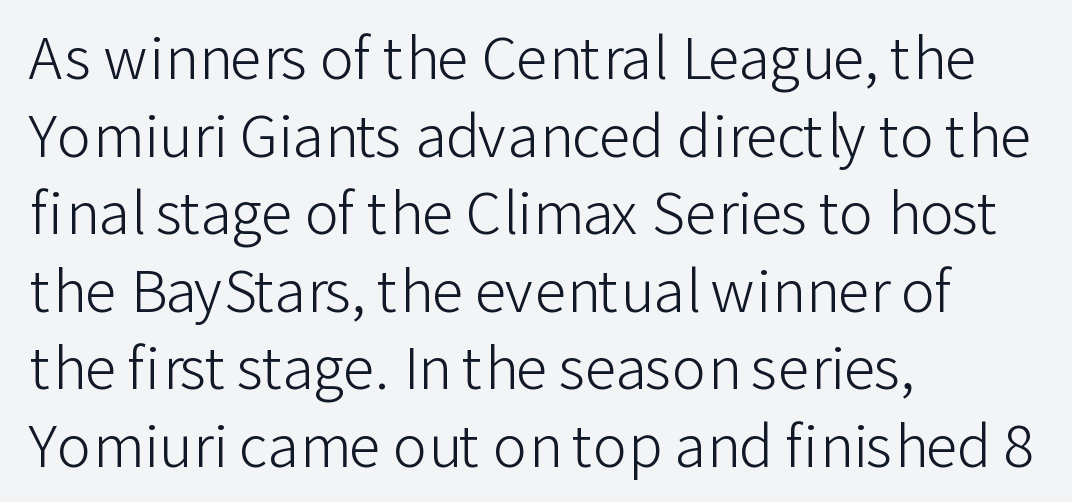
{"serif": "no", "italic": "no", "bold": "no", "weight": "light", "width": "normal", "stroke_contrast": "low", "x_height": "medium", "monospaced": "no", "underline": "no", "align": "left", "line_spacing": "normal", "line_spacing_ratio": 1.36, "letter_spacing": "normal", "letter_spacing_em": 0.0, "glyph_px": 57}
